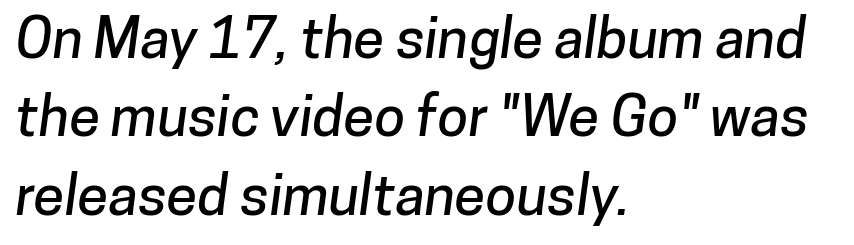
{"serif": "no", "width": "normal", "stroke_contrast": "low", "x_height": "medium", "monospaced": "no", "underline": "no", "align": "left", "line_spacing": "normal", "line_spacing_ratio": 1.4, "letter_spacing": "normal", "letter_spacing_em": 0.0, "glyph_px": 56}
